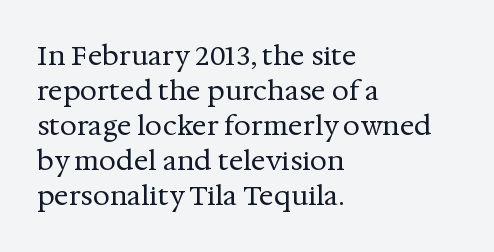
Style check: upright. Plain, unruled lines of type. The paragraph has a hard left edge and a soft right edge. This rendering leaves character spacing at its baseline value. A typesetter would call this leading conventional body-copy spacing. These glyphs show unthickened strokes, regular width or finer.
